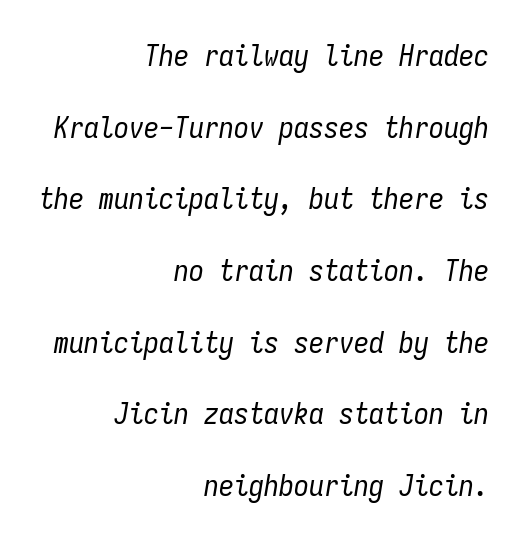
{"italic": "yes", "lean": "right", "slant_degrees": 9, "bold": "no", "weight": "regular", "width": "condensed", "stroke_contrast": "low", "x_height": "medium", "monospaced": "yes", "underline": "no", "align": "right", "line_spacing": "loose", "line_spacing_ratio": 2.39, "letter_spacing": "normal", "letter_spacing_em": 0.0, "glyph_px": 30}
